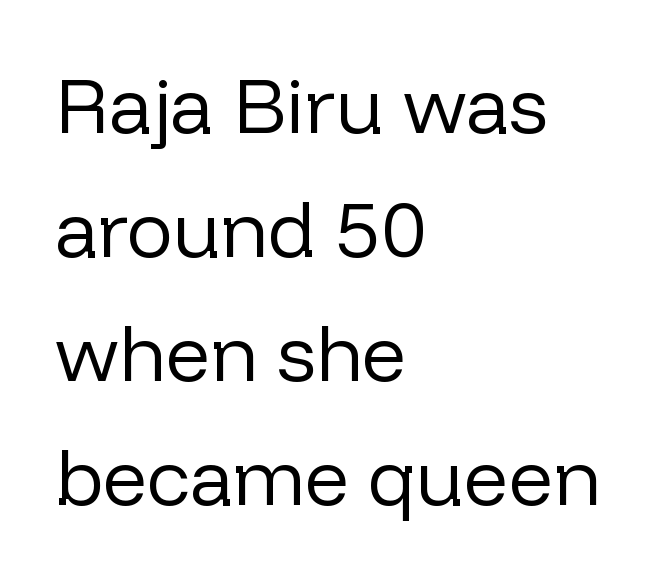
How are the letters spaced? Ordinarily, with no added tracking. Do the characters align in a grid? No, the font is proportional. The rendering uses a moderate line-height, typical for paragraphs. Every stem runs plumb, perpendicular to the baseline. Is the stroke heavy? The answer is a plain regular-or-lighter. Horizontally, the lines are justified to the leading edge only.
